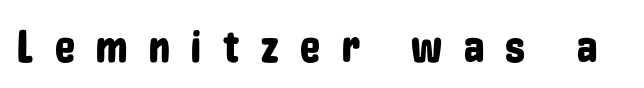
{"serif": "no", "italic": "no", "width": "condensed", "stroke_contrast": "low", "x_height": "medium", "monospaced": "no", "underline": "no", "letter_spacing": "wide", "letter_spacing_em": 0.48, "glyph_px": 45}
